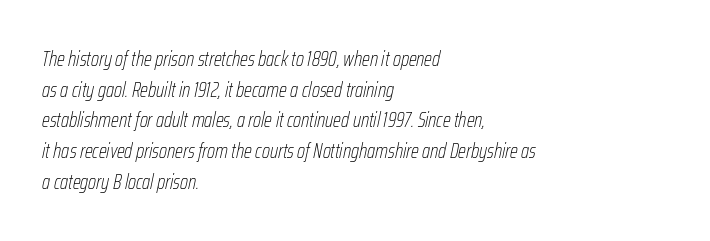
Q: Is the text bold? A: No.
Q: Is the text italic (slanted)? A: Yes, it leans right by about 12 degrees.
Q: Is the text underlined? A: No.
Q: How is the paragraph aligned? A: Left-aligned.
Q: Is the spacing between letters normal or unusually wide? A: Normal.
Q: Is the spacing between lines tight, normal or loose? A: Normal.
